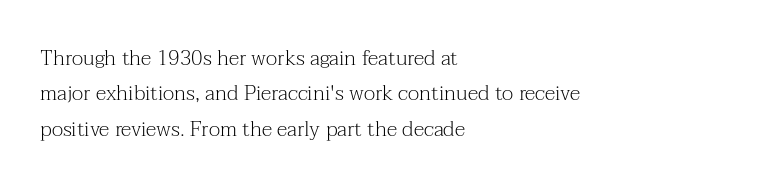
Quick note: underline off. Rendered with straight, roman letterforms. The lines in this sample share a left origin and differ only in where they stop. Ink coverage per letter is moderate at most. Baseline-to-baseline distance is the conventional proportion of letter height. Honestly, the letter spacing is just normal — you wouldn't notice it.
